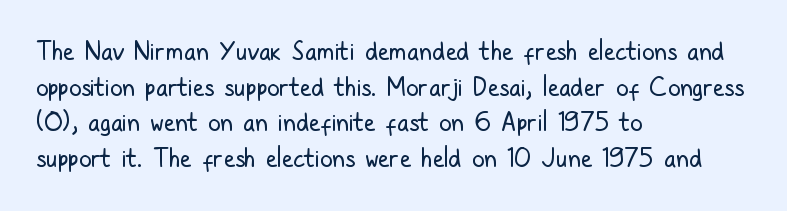
Q: Is the text bold? A: No.
Q: Is the text italic (slanted)? A: No, it is upright.
Q: Is the text underlined? A: No.
Q: How is the paragraph aligned? A: Left-aligned.
Q: Is the spacing between letters normal or unusually wide? A: Normal.
Q: Is the spacing between lines tight, normal or loose? A: Normal.
